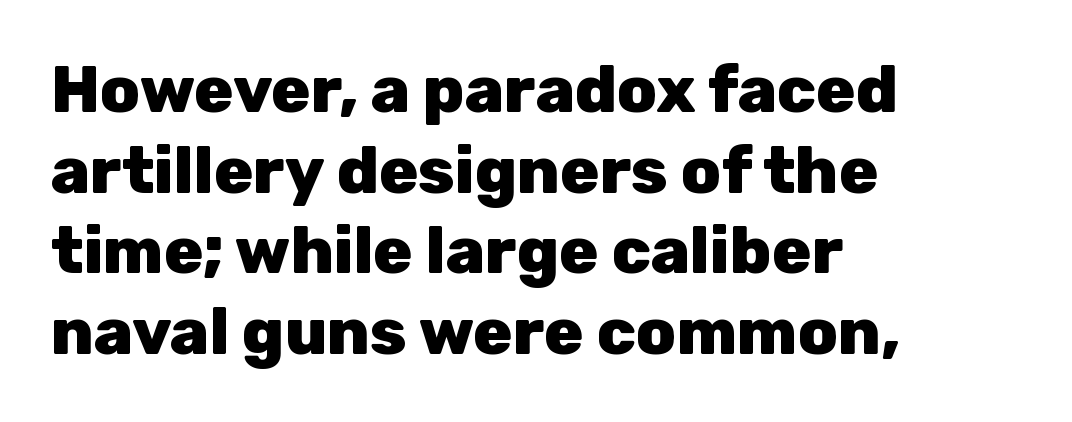
The image shows 65 px heavy sans-serif type, upright; set left-aligned, line spacing 1.24x, normal letter spacing, not underlined; low stroke contrast and a medium x-height.
